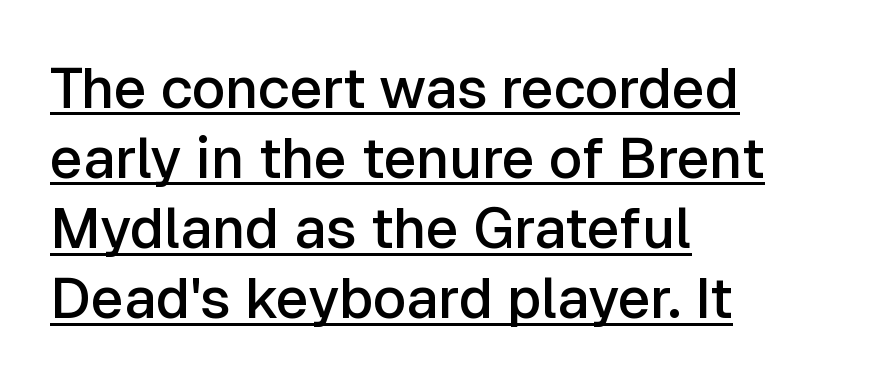
{"serif": "no", "italic": "no", "bold": "semi", "weight": "semibold", "width": "normal", "stroke_contrast": "low", "x_height": "medium", "monospaced": "no", "underline": "yes", "align": "left", "line_spacing_ratio": 1.23, "letter_spacing": "normal", "letter_spacing_em": 0.0, "glyph_px": 57}
